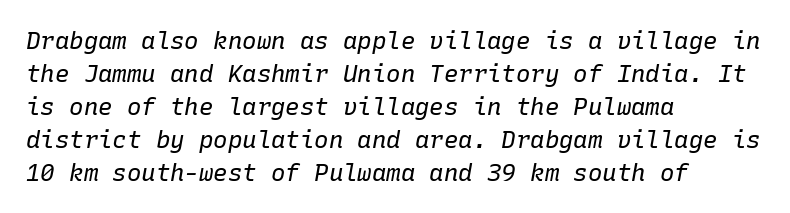
The image shows 24 px text type, italic (leaning right); set left-aligned, normal line spacing (1.37x), normal letter spacing, not underlined.
